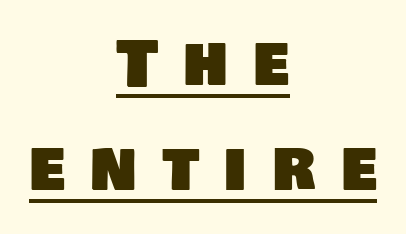
{"serif": "no", "width": "normal", "stroke_contrast": "low", "x_height": "large", "monospaced": "no", "underline": "yes", "align": "center", "line_spacing": "normal", "line_spacing_ratio": 1.66, "letter_spacing": "wide", "letter_spacing_em": 0.4, "glyph_px": 63}
